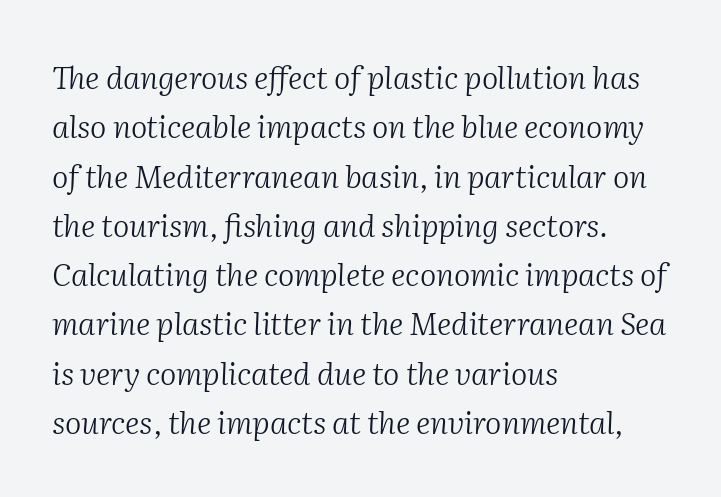
{"serif": "yes", "italic": "yes", "lean": "right", "slant_degrees": 2, "bold": "no", "weight": "light", "width": "normal", "stroke_contrast": "medium", "x_height": "medium", "monospaced": "no", "underline": "no", "align": "left", "line_spacing": "normal", "line_spacing_ratio": 1.59, "letter_spacing": "normal", "letter_spacing_em": 0.0, "glyph_px": 31}
